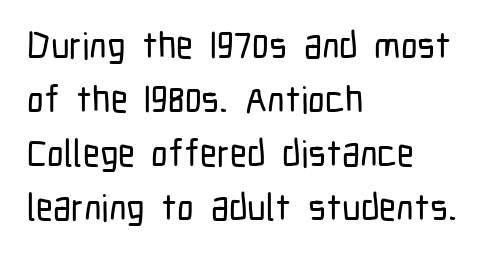
The image shows 37 px condensed sans-serif type, upright; set left-aligned, normal line spacing (1.46x), normal letter spacing, not underlined; low stroke contrast and a medium x-height.
